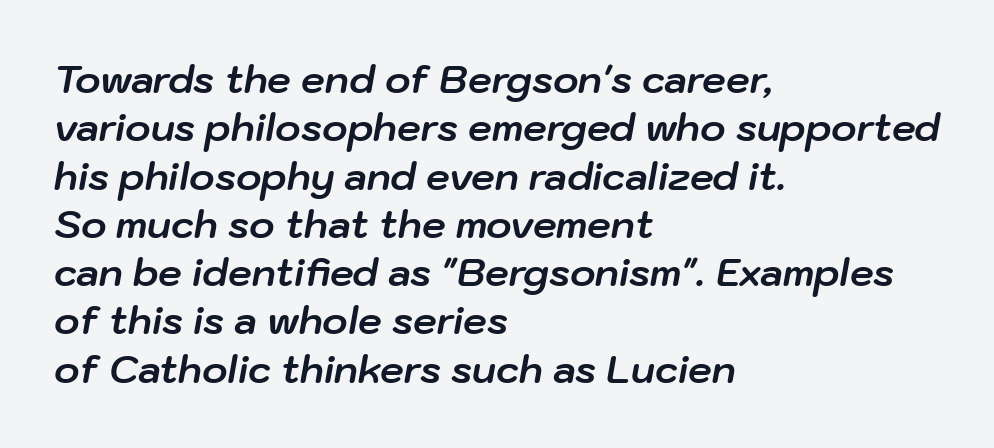
{"italic": "yes", "lean": "right", "slant_degrees": 10, "bold": "yes", "weight": "bold", "width": "normal", "stroke_contrast": "low", "x_height": "medium", "monospaced": "no", "underline": "no", "align": "left", "line_spacing": "normal", "line_spacing_ratio": 1.27, "letter_spacing": "normal", "letter_spacing_em": 0.0, "glyph_px": 38}
